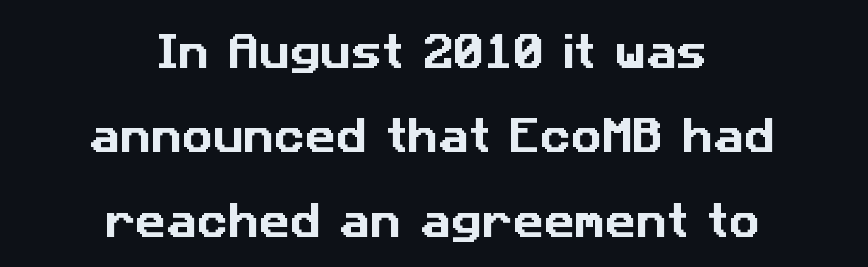
Q: Is the typeface a serif or a sans-serif typeface? A: Sans-serif.
Q: Is the text underlined? A: No.
Q: How is the paragraph aligned? A: Centered.
Q: Is the spacing between letters normal or unusually wide? A: Normal.
Q: Is the spacing between lines tight, normal or loose? A: Loose.
Q: Width (condensed, normal, or wide)? A: Normal.
Q: Stroke contrast? A: Low.
Q: x-height? A: Medium.
Q: Monospaced? A: No.
